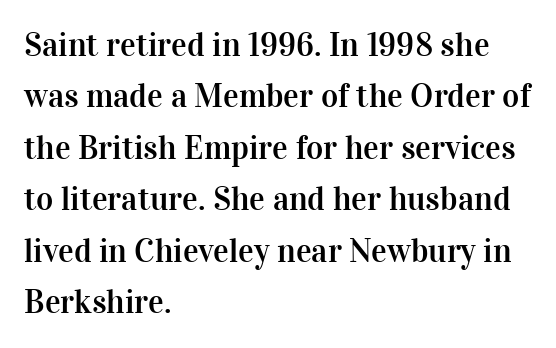
Q: Is the text italic (slanted)? A: No, it is upright.
Q: Is the typeface a serif or a sans-serif typeface? A: Serif.
Q: Is the text underlined? A: No.
Q: How is the paragraph aligned? A: Left-aligned.
Q: Is the spacing between letters normal or unusually wide? A: Normal.
Q: Is the spacing between lines tight, normal or loose? A: Normal.
Q: Width (condensed, normal, or wide)? A: Normal.
Q: Stroke contrast? A: High.
Q: x-height? A: Medium.
Q: Monospaced? A: No.
